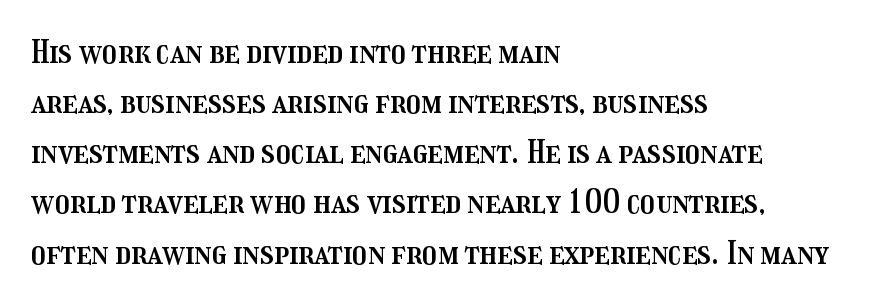
{"italic": "no", "width": "condensed", "stroke_contrast": "medium", "x_height": "medium", "monospaced": "no", "underline": "no", "align": "left", "line_spacing": "normal", "line_spacing_ratio": 1.52, "letter_spacing": "normal", "letter_spacing_em": 0.0, "glyph_px": 33}
